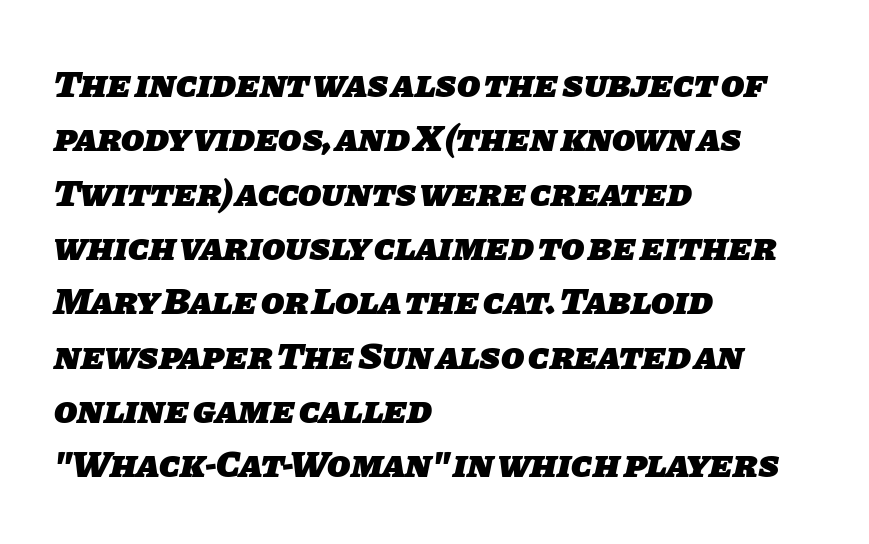
Do the characters align in a grid? No, the font is proportional. The passage shown is not underscored anywhere. Evenly set lines give the paragraph a standard silhouette. The type is set solid horizontally, with unmodified tracking. Does the copy run flush right? No — it runs flush left.
